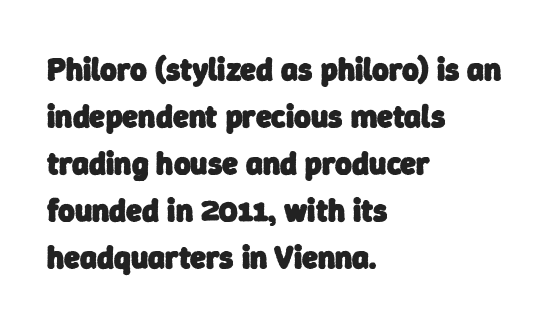
Alignment: flush left. Interline gaps are of average width in this sample. Just letters on the line, the space beneath them empty. To sum up the face: it is a sans, with no serifs. On the weight axis this lands at bold, roughly 700. Tracking value appears to be zero — textbook default spacing.
